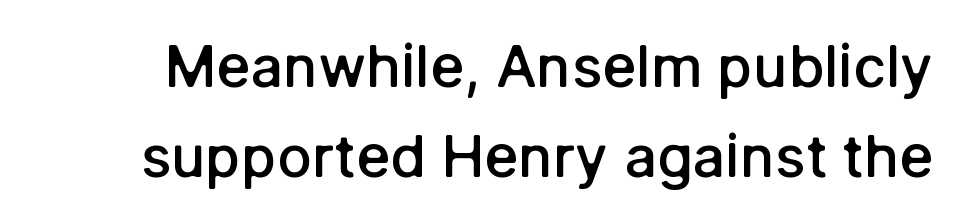
The image shows 58 px semibold sans-serif type, upright; set normal line spacing (1.55x), normal letter spacing, not underlined; low stroke contrast and a medium x-height.
